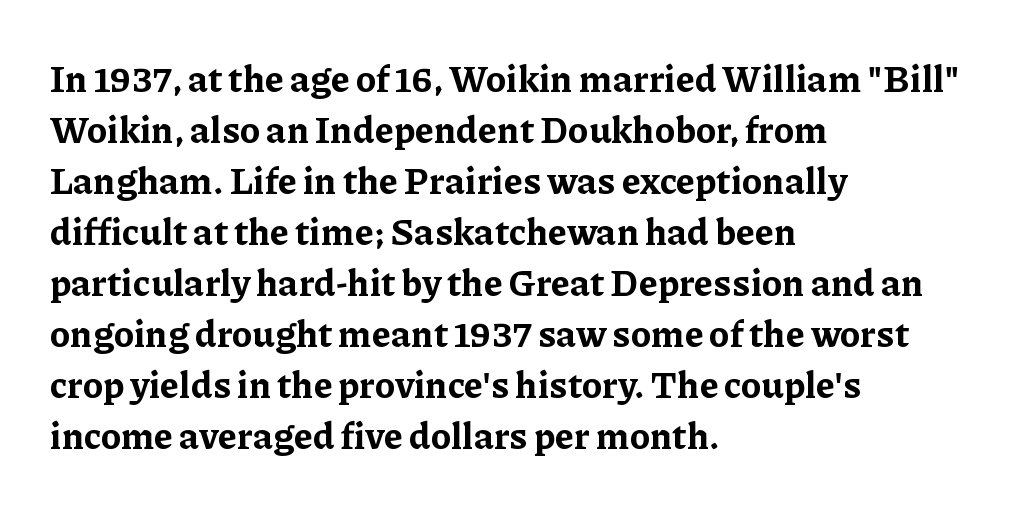
{"serif": "yes", "italic": "no", "bold": "yes", "weight": "bold", "width": "normal", "stroke_contrast": "low", "x_height": "medium", "monospaced": "no", "underline": "no", "align": "left", "line_spacing": "normal", "line_spacing_ratio": 1.38, "letter_spacing": "normal", "letter_spacing_em": 0.0, "glyph_px": 37}
